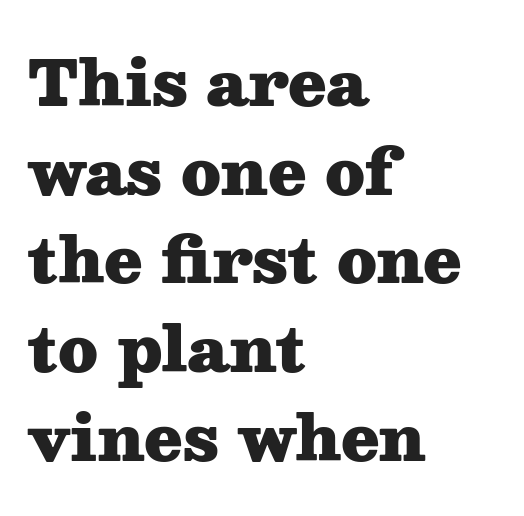
{"serif": "yes", "italic": "no", "bold": "yes", "weight": "heavy", "width": "wide", "stroke_contrast": "medium", "x_height": "medium", "monospaced": "no", "underline": "no", "align": "left", "line_spacing": "normal", "line_spacing_ratio": 1.43, "letter_spacing": "normal", "letter_spacing_em": 0.0, "glyph_px": 62}
